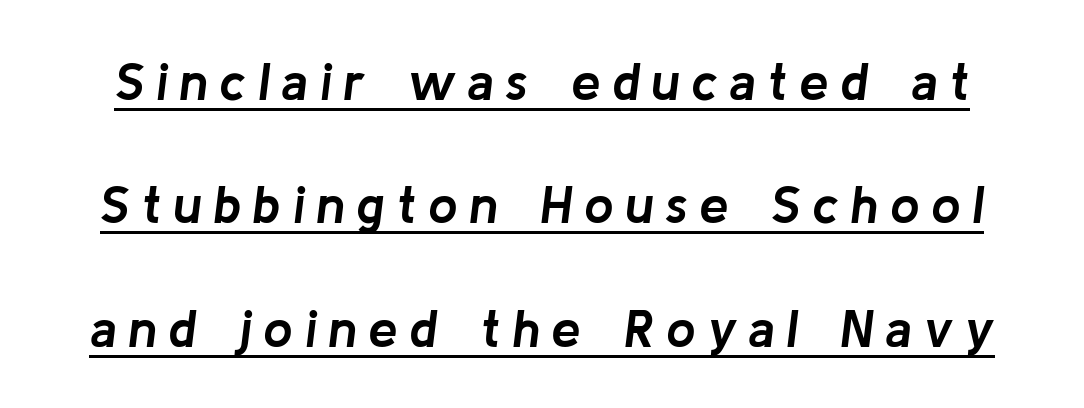
Do the characters align in a grid? No, the font is proportional. The designer dialed line spacing up above the default. Chunky letters — that's bold for sure. The text carries the slant typical of an italic or oblique font.
